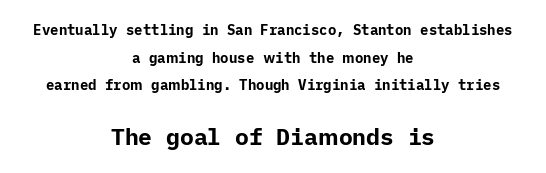
Compared with a flush-left layout, this one balances lines on the center instead. These lines keep a tight, regular rhythm from letter to letter. Ordinary non-slanted type is in use. Successive baselines arrive slowly, with a big drop between each. Weight: bold.
